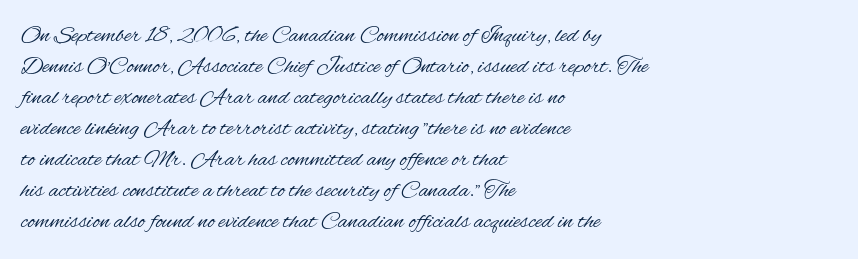
The image shows 24 px text type; set left-aligned, normal line spacing (1.29x), normal letter spacing, not underlined.
